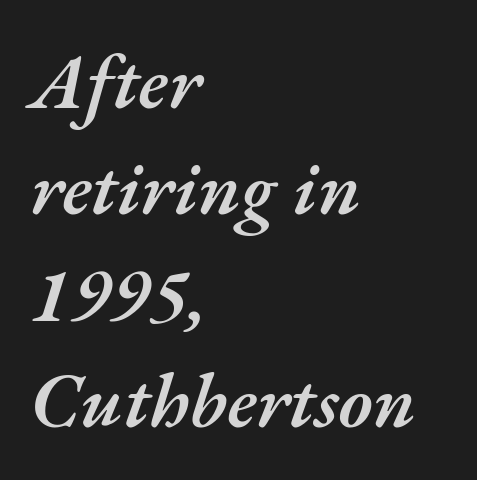
The image shows 77 px semibold type, italic (leaning right); set left-aligned, normal line spacing (1.38x), normal letter spacing, not underlined; medium stroke contrast and a small x-height.
